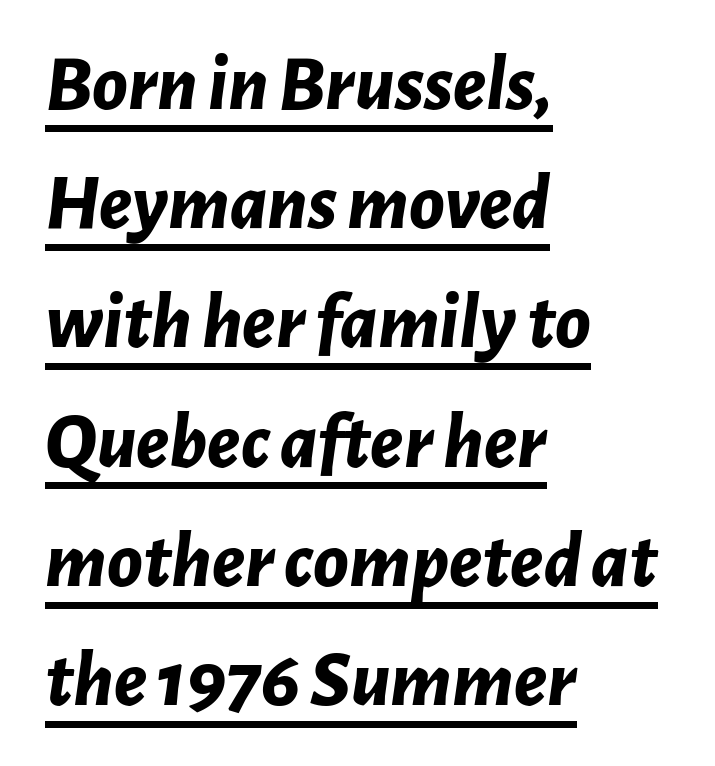
Q: Is the text bold? A: Yes.
Q: Is the text italic (slanted)? A: Yes, it leans right by about 7 degrees.
Q: Is the text underlined? A: Yes.
Q: How is the paragraph aligned? A: Left-aligned.
Q: Is the spacing between letters normal or unusually wide? A: Normal.
Q: Is the spacing between lines tight, normal or loose? A: Normal.
Q: Width (condensed, normal, or wide)? A: Normal.
Q: Stroke contrast? A: Low.
Q: x-height? A: Medium.
Q: Monospaced? A: No.
